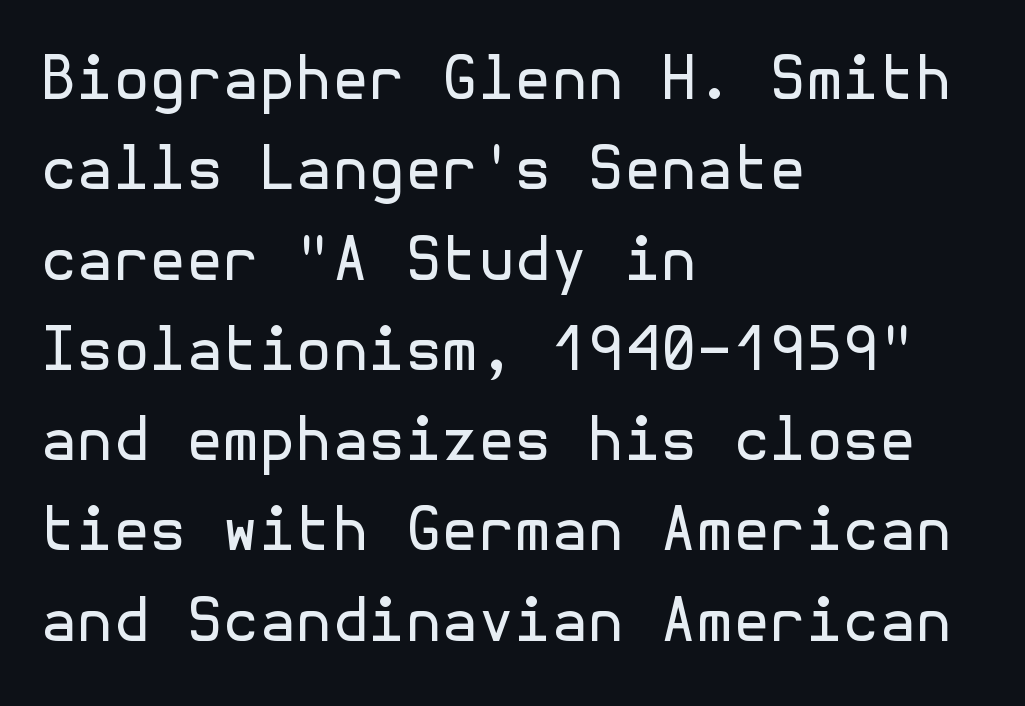
There is no visible air inserted between adjacent glyphs. Notice how the stems are strictly vertical — no italics here. This rendering employs a face without finishing strokes, i.e., a sans-serif. Caption: multi-line text, flush left, ragged right.
